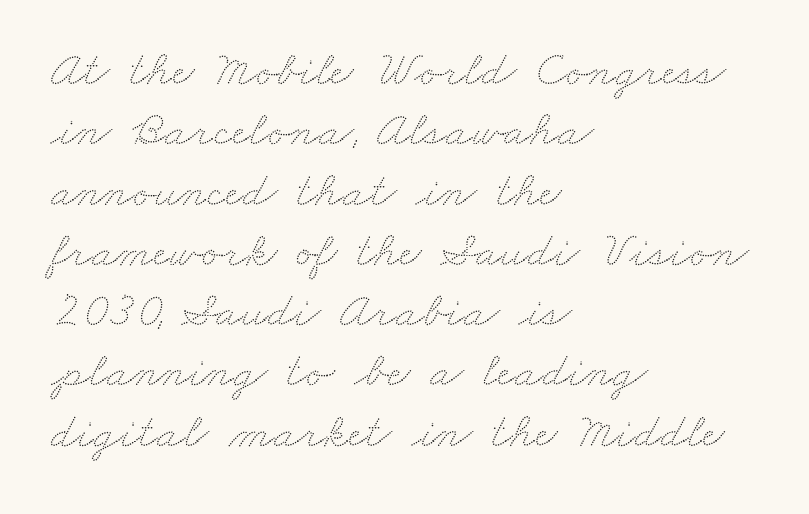
The image shows 49 px wide type; set left-aligned, line spacing 1.23x, normal letter spacing, not underlined; low stroke contrast and a small x-height.
